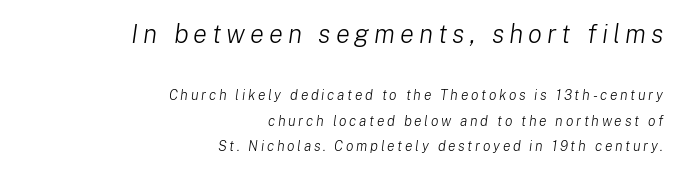
Would a proofreader flag this as italicized? Yes. The first block has been scaled up relative to the second. The strip under each line holds only bare page. Every row of glyphs terminates at an identical x-position on the right.
